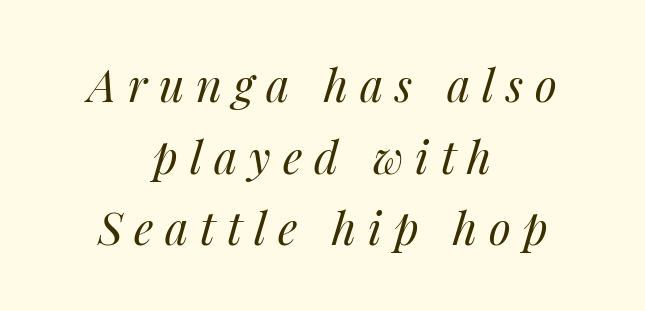
Q: Is the text bold? A: No.
Q: Is the text italic (slanted)? A: Yes, it leans right by about 14 degrees.
Q: Is the text underlined? A: No.
Q: How is the paragraph aligned? A: Centered.
Q: Is the spacing between letters normal or unusually wide? A: Unusually wide.
Q: Is the spacing between lines tight, normal or loose? A: Normal.
Q: Width (condensed, normal, or wide)? A: Normal.
Q: Stroke contrast? A: Medium.
Q: x-height? A: Medium.
Q: Monospaced? A: No.
